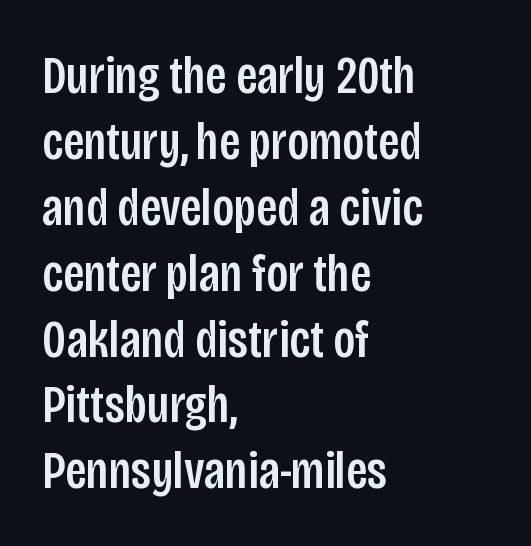
Q: Is the text italic (slanted)? A: No, it is upright.
Q: Is the typeface a serif or a sans-serif typeface? A: Sans-serif.
Q: Is the text underlined? A: No.
Q: How is the paragraph aligned? A: Left-aligned.
Q: Is the spacing between letters normal or unusually wide? A: Normal.
Q: Width (condensed, normal, or wide)? A: Condensed.
Q: Stroke contrast? A: Low.
Q: x-height? A: Large.
Q: Monospaced? A: No.
